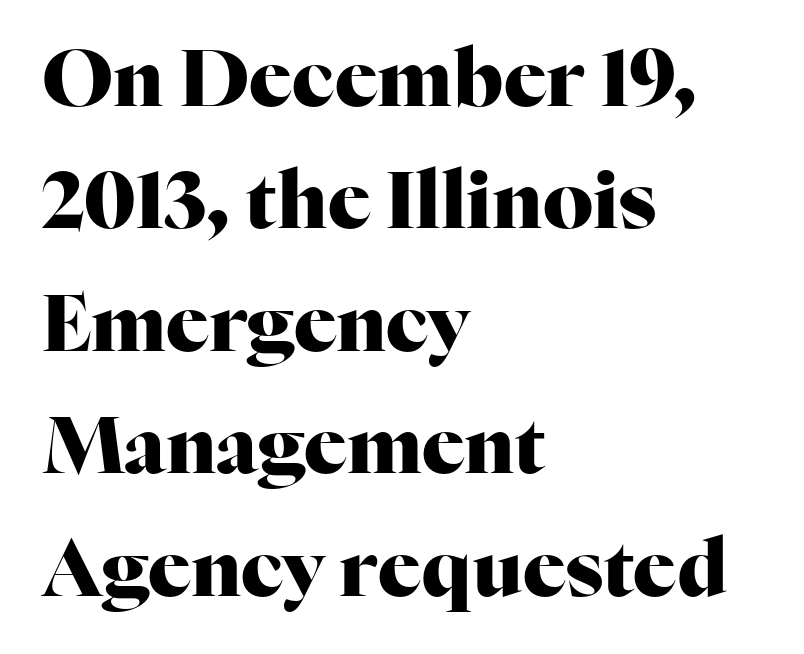
{"serif": "yes", "italic": "no", "bold": "yes", "weight": "heavy", "width": "normal", "stroke_contrast": "high", "x_height": "medium", "monospaced": "no", "underline": "no", "align": "left", "line_spacing": "normal", "line_spacing_ratio": 1.55, "letter_spacing": "normal", "letter_spacing_em": 0.0, "glyph_px": 79}
